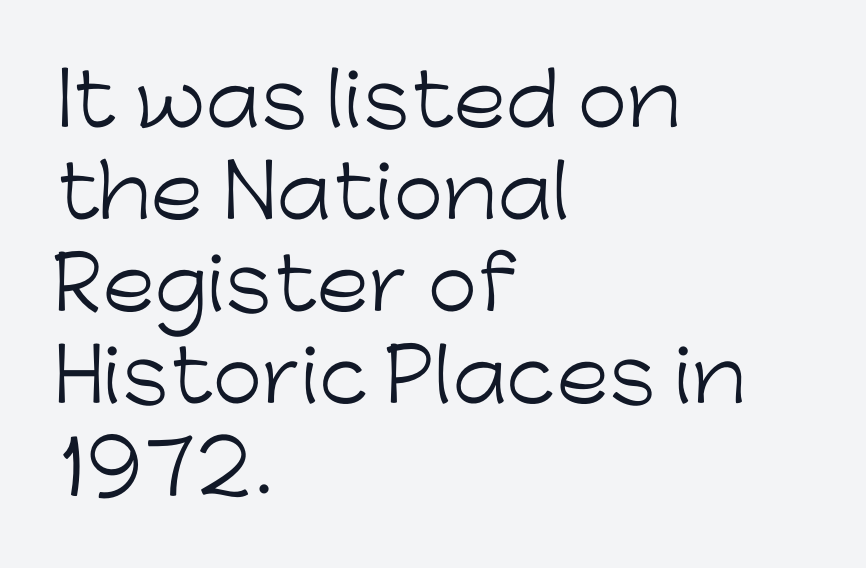
The image shows 72 px light sans-serif type, upright; set left-aligned, normal line spacing (1.28x), normal letter spacing, not underlined; low stroke contrast and a medium x-height.
